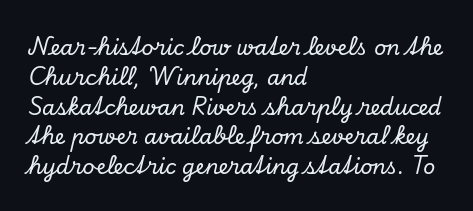
Q: Is the text italic (slanted)? A: Yes, it leans right by about 13 degrees.
Q: Is the text underlined? A: No.
Q: How is the paragraph aligned? A: Left-aligned.
Q: Is the spacing between letters normal or unusually wide? A: Normal.
Q: Is the spacing between lines tight, normal or loose? A: Normal.
